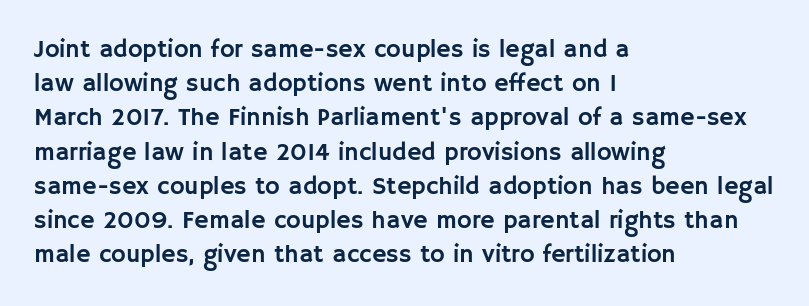
Q: Is the text italic (slanted)? A: No, it is upright.
Q: Is the text underlined? A: No.
Q: How is the paragraph aligned? A: Left-aligned.
Q: Is the spacing between letters normal or unusually wide? A: Normal.
Q: Is the spacing between lines tight, normal or loose? A: Normal.
